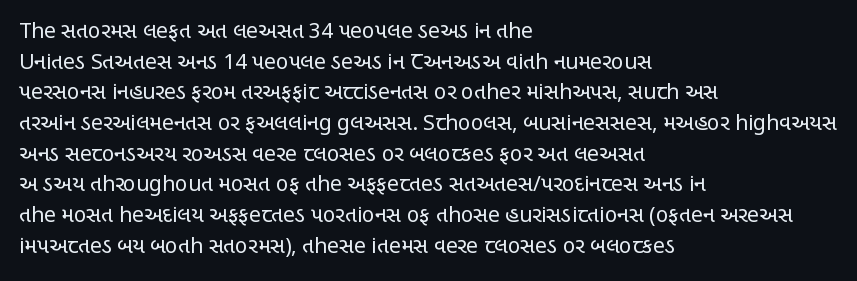
Q: Is the text bold? A: No.
Q: Is the text italic (slanted)? A: No, it is upright.
Q: Is the text underlined? A: No.
Q: How is the paragraph aligned? A: Left-aligned.
Q: Is the spacing between letters normal or unusually wide? A: Normal.
Q: Is the spacing between lines tight, normal or loose? A: Normal.
